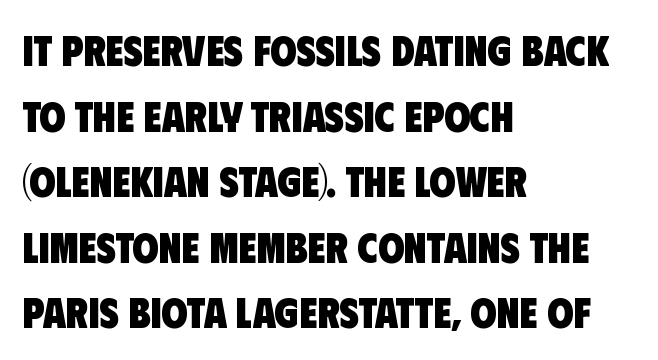
The image shows 42 px heavy, condensed sans-serif type; set left-aligned, normal line spacing (1.56x), normal letter spacing, not underlined; low stroke contrast and a large x-height.
